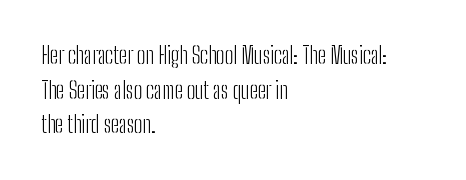
Vertical strokes here are truly vertical. Is the block centered? No — it sits flush against the left margin. Standard letterfit; no display-style spreading of the glyphs. This is not heavy type; no bold has been used.
